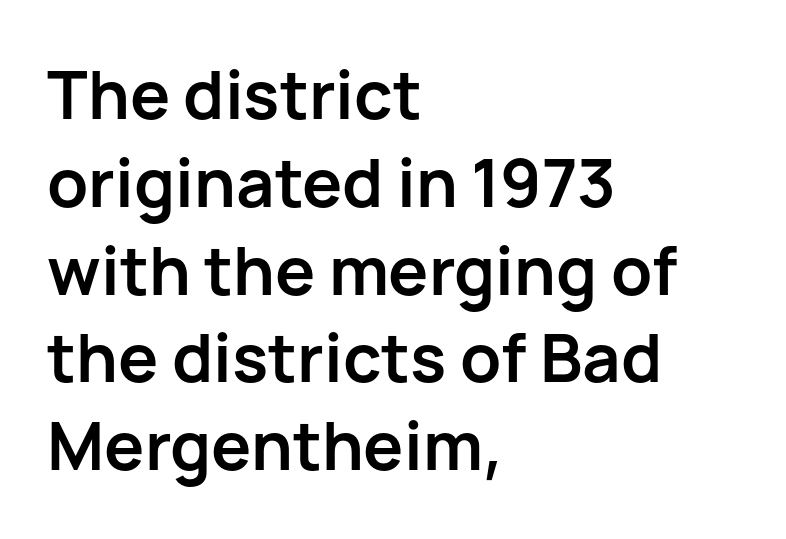
Q: Is the text bold? A: Yes.
Q: Is the text italic (slanted)? A: No, it is upright.
Q: Is the typeface a serif or a sans-serif typeface? A: Sans-serif.
Q: Is the text underlined? A: No.
Q: How is the paragraph aligned? A: Left-aligned.
Q: Is the spacing between letters normal or unusually wide? A: Normal.
Q: Is the spacing between lines tight, normal or loose? A: Normal.
Q: Width (condensed, normal, or wide)? A: Normal.
Q: Stroke contrast? A: Low.
Q: x-height? A: Medium.
Q: Monospaced? A: No.
